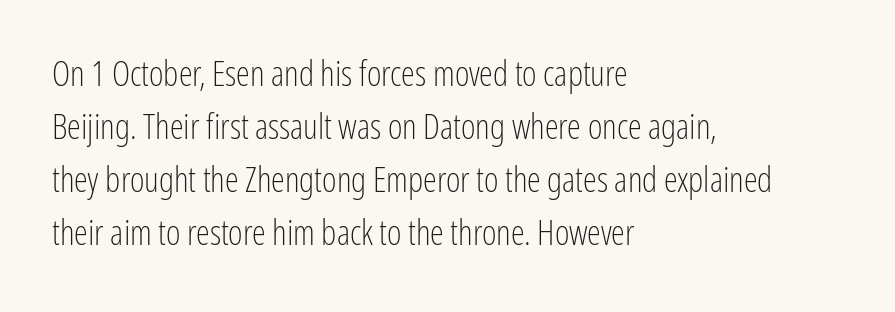
The image shows 35 px light, condensed sans-serif type, upright; set left-aligned, normal line spacing (1.51x), normal letter spacing, not underlined; low stroke contrast and a medium x-height.
